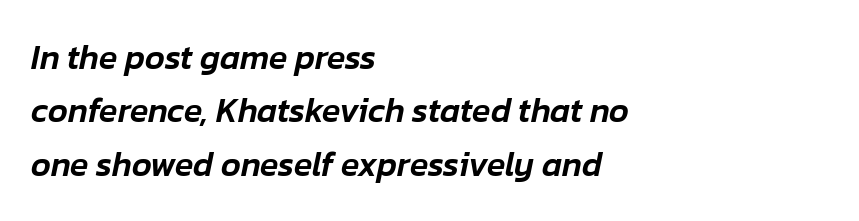
Is the block centered? No — it sits flush against the left margin. The face used here has a pronounced slope to its letters. Character widths vary here, with narrow letters taking less room than wide ones. Summary of vertical rhythm: regular, with standard interline spacing. Tracking value appears to be zero — textbook default spacing.
